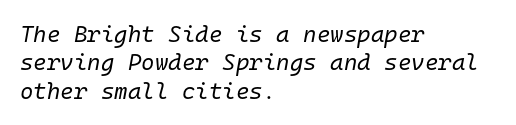
The area under the type is left untouched. Italic: yes, the glyphs are oblique. Bold? No — there's no thickening of the strokes. Horizontally, the lines are justified to the leading edge only. What stands out about the letter spacing? Nothing — it is the standard amount.
